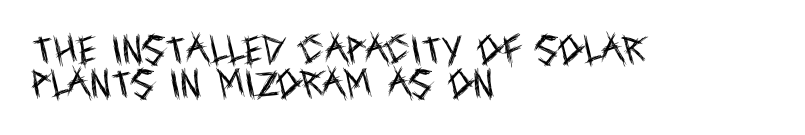
Characters follow at the spacing the type designer built in. Tightly led — the rows are bunched. This sample uses an upright cut, with every glyph sitting square on the baseline. To sum up the face: it is a sans, with no serifs. These lines stack with their left ends in a neat column. Bare-footed words on every line.
